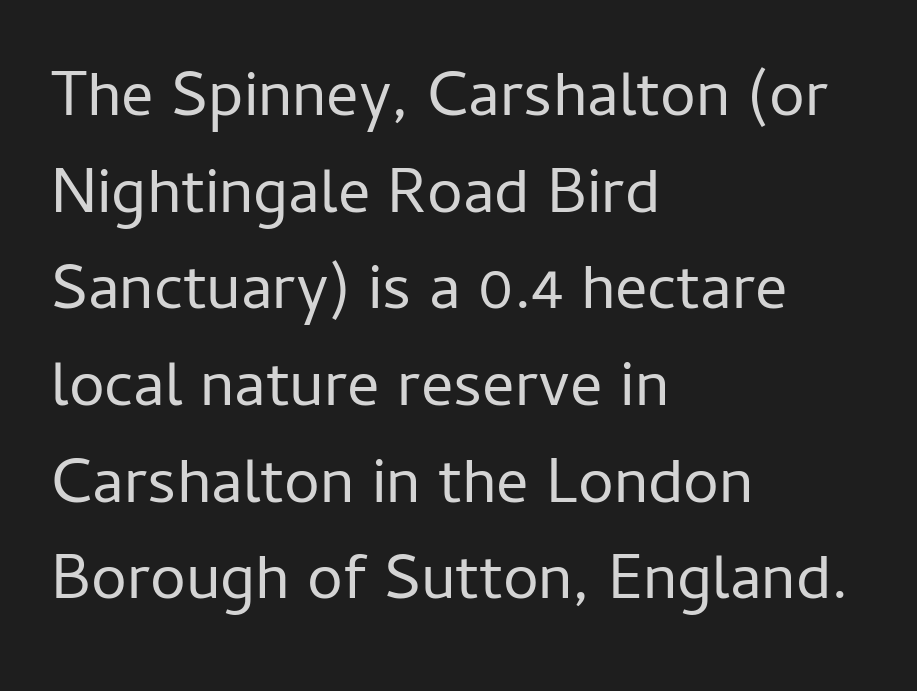
The image shows 64 px regular-weight sans-serif type, upright; set left-aligned, normal line spacing (1.51x), normal letter spacing, not underlined; low stroke contrast and a medium x-height.
